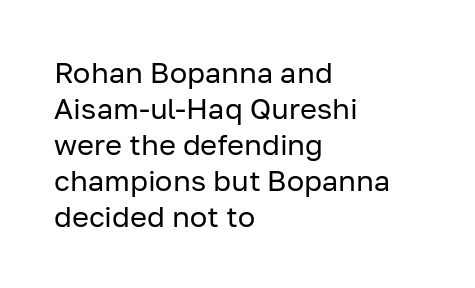
{"serif": "no", "italic": "no", "bold": "no", "weight": "regular", "width": "normal", "stroke_contrast": "low", "x_height": "medium", "monospaced": "no", "underline": "no", "align": "left", "line_spacing_ratio": 1.24, "letter_spacing": "normal", "letter_spacing_em": 0.0, "glyph_px": 29}
